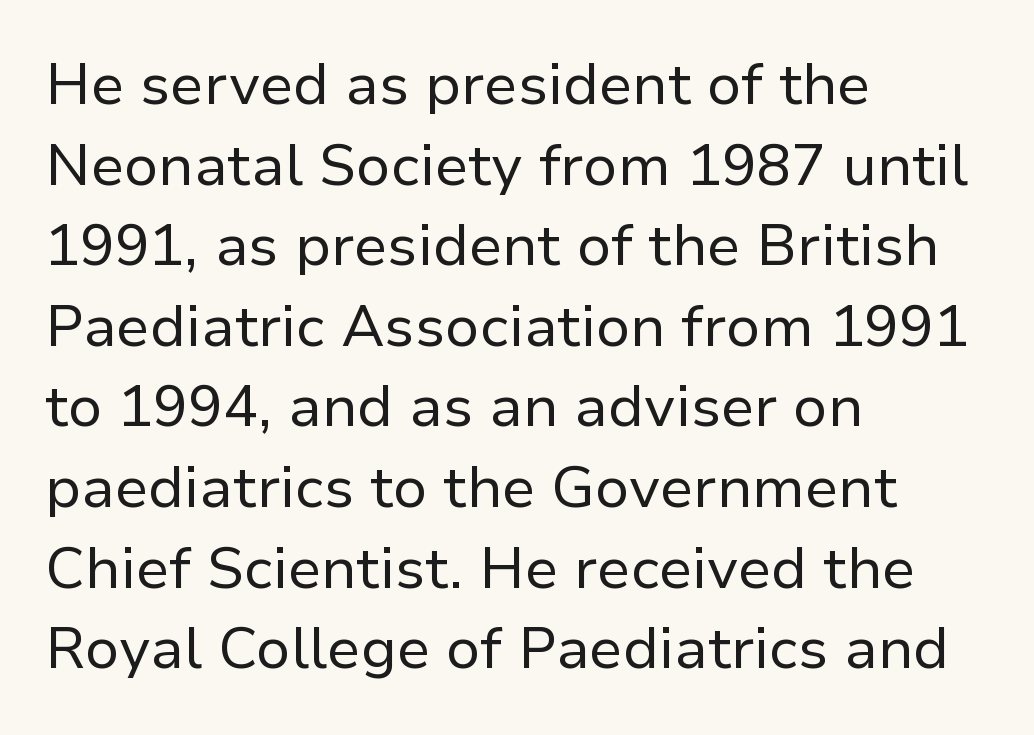
The letters stand upright; this is a roman face. Compared with a typical body face, this is equally light or lighter still. These lines keep a tight, regular rhythm from letter to letter. This block has exactly the height ordinary leading produces. You could not count columns in this text — the font is proportionally spaced. The area under the type is left untouched.
